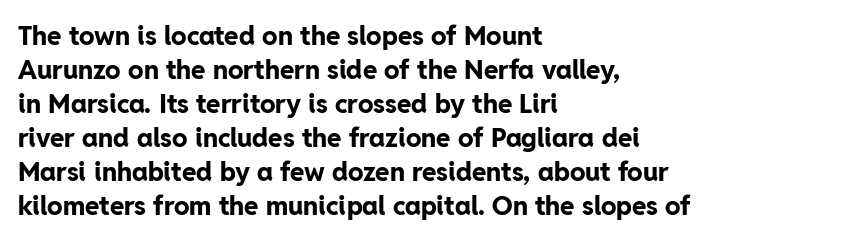
Q: Is the text bold? A: Yes.
Q: Is the text italic (slanted)? A: No, it is upright.
Q: Is the text underlined? A: No.
Q: How is the paragraph aligned? A: Left-aligned.
Q: Is the spacing between letters normal or unusually wide? A: Normal.
Q: Is the spacing between lines tight, normal or loose? A: Normal.
